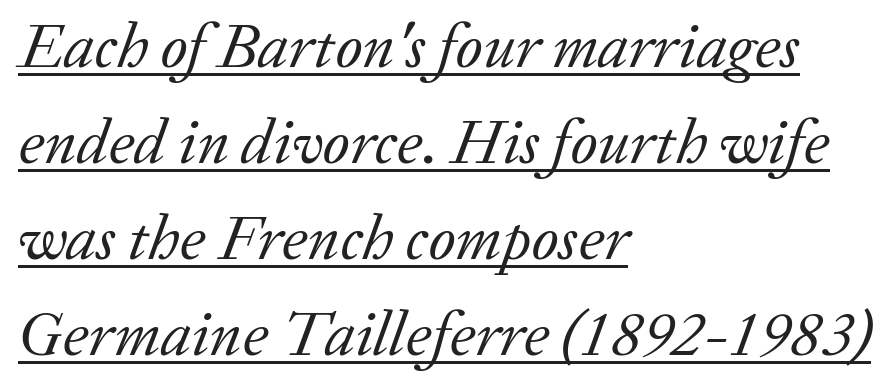
{"serif": "yes", "italic": "yes", "lean": "right", "slant_degrees": 20, "bold": "no", "weight": "regular", "width": "normal", "stroke_contrast": "low", "x_height": "medium", "monospaced": "no", "underline": "yes", "align": "left", "line_spacing": "normal", "line_spacing_ratio": 1.5, "letter_spacing": "normal", "letter_spacing_em": 0.0, "glyph_px": 64}
